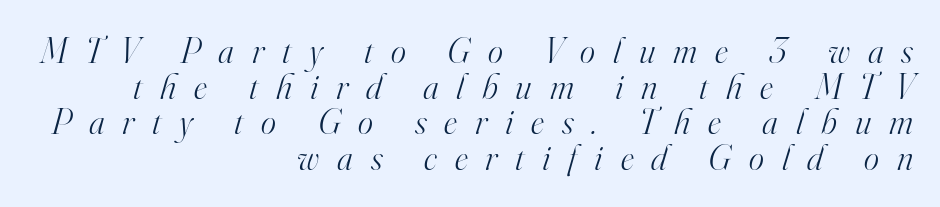
The image shows 36 px light serif type, italic (leaning right); set right-aligned, tight line spacing (0.99x), unusually wide letter spacing (+0.5 em), not underlined; high stroke contrast and a small x-height.
